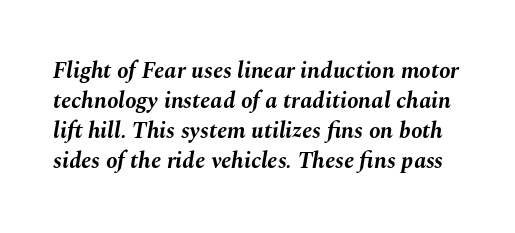
The image shows 23 px bold type, italic (leaning right); set normal line spacing (1.31x), normal letter spacing, not underlined.
